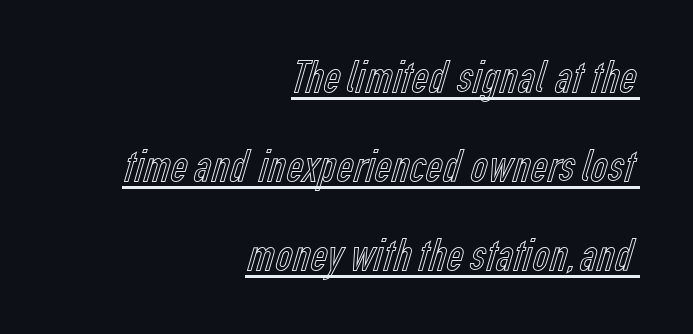
Q: Is the text italic (slanted)? A: Yes.
Q: Is the text underlined? A: Yes.
Q: How is the paragraph aligned? A: Right-aligned.
Q: Is the spacing between letters normal or unusually wide? A: Normal.
Q: Width (condensed, normal, or wide)? A: Condensed.
Q: x-height? A: Medium.
Q: Monospaced? A: No.
